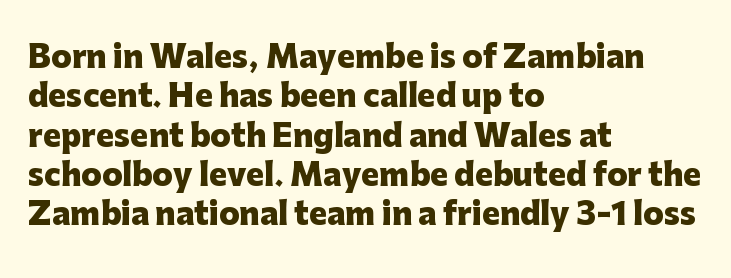
Between one letter and the next there's only the usual sliver of space. The lines sit at an ordinary, default distance from one another. Is the block centered? No — it sits flush against the left margin. Tall strokes in this sample are plumb rather than angled. The strip under each line holds only bare page. This sample has the flowing, uneven cadence of proportional lettering.
